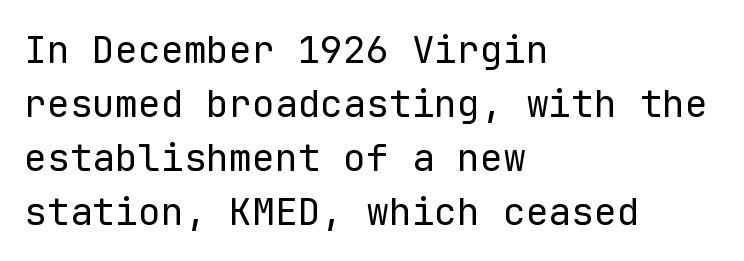
{"serif": "no", "italic": "no", "bold": "no", "weight": "regular", "width": "normal", "stroke_contrast": "low", "x_height": "medium", "monospaced": "yes", "underline": "no", "align": "left", "line_spacing": "normal", "line_spacing_ratio": 1.42, "letter_spacing": "normal", "letter_spacing_em": 0.0, "glyph_px": 38}
